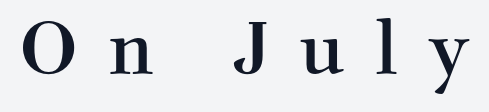
Q: Is the text italic (slanted)? A: No, it is upright.
Q: Is the typeface a serif or a sans-serif typeface? A: Serif.
Q: Is the text underlined? A: No.
Q: Is the spacing between letters normal or unusually wide? A: Unusually wide.
Q: Width (condensed, normal, or wide)? A: Normal.
Q: Stroke contrast? A: Medium.
Q: x-height? A: Medium.
Q: Monospaced? A: No.
